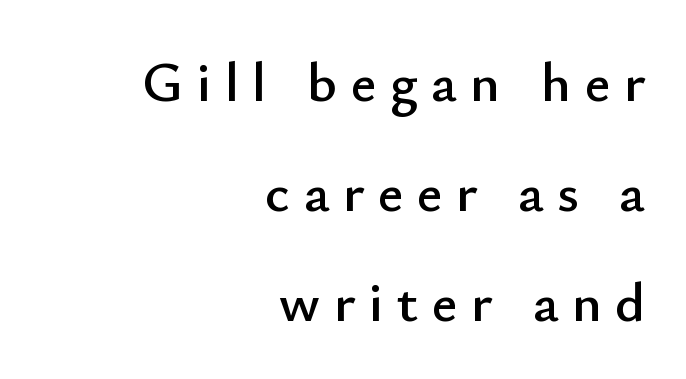
{"serif": "no", "italic": "no", "width": "normal", "stroke_contrast": "low", "x_height": "small", "monospaced": "no", "underline": "no", "align": "right", "line_spacing": "loose", "line_spacing_ratio": 1.96, "letter_spacing": "wide", "letter_spacing_em": 0.24, "glyph_px": 56}
